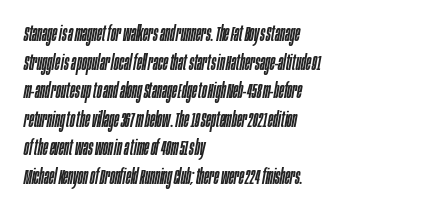
{"italic": "yes", "lean": "right", "slant_degrees": 10, "underline": "no", "align": "left", "line_spacing": "normal", "line_spacing_ratio": 1.36, "letter_spacing": "normal", "letter_spacing_em": 0.0, "glyph_px": 21}
